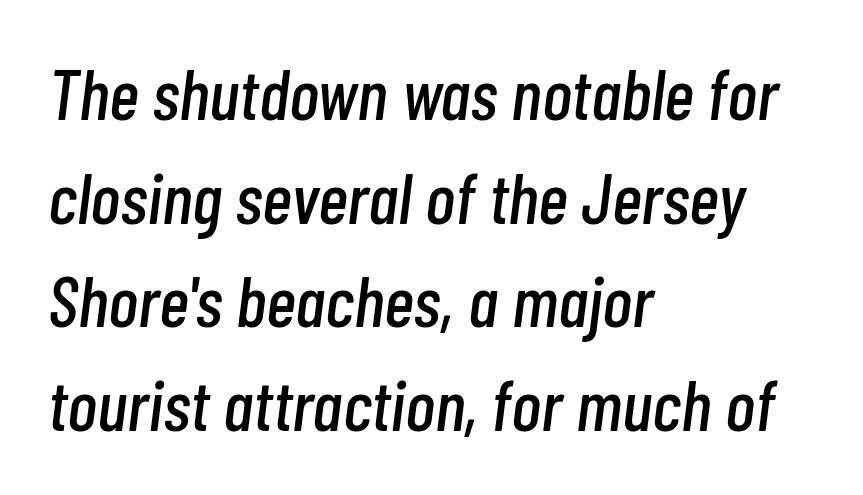
Q: Is the text italic (slanted)? A: Yes, it leans right by about 7 degrees.
Q: Is the text underlined? A: No.
Q: How is the paragraph aligned? A: Left-aligned.
Q: Is the spacing between letters normal or unusually wide? A: Normal.
Q: Is the spacing between lines tight, normal or loose? A: Normal.
Q: Width (condensed, normal, or wide)? A: Condensed.
Q: Stroke contrast? A: Low.
Q: x-height? A: Medium.
Q: Monospaced? A: No.
